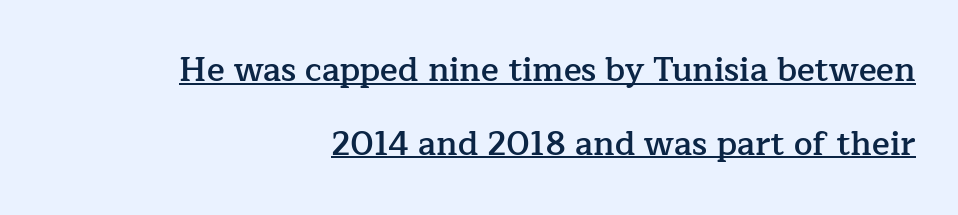
{"serif": "yes", "italic": "no", "bold": "semi", "weight": "semibold", "width": "normal", "stroke_contrast": "low", "x_height": "medium", "monospaced": "no", "underline": "yes", "align": "right", "line_spacing": "loose", "line_spacing_ratio": 2.23, "letter_spacing": "normal", "letter_spacing_em": 0.0, "glyph_px": 33}
